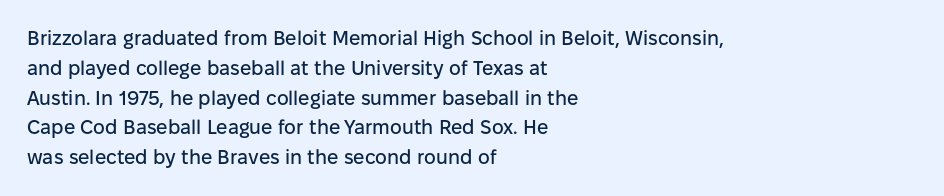
Q: Is the text italic (slanted)? A: No, it is upright.
Q: Is the text underlined? A: No.
Q: How is the paragraph aligned? A: Left-aligned.
Q: Is the spacing between letters normal or unusually wide? A: Normal.
Q: Is the spacing between lines tight, normal or loose? A: Normal.
